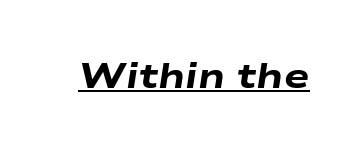
The image shows 34 px heavy, wide type, italic (leaning right); set normal letter spacing, underlined; low stroke contrast and a medium x-height.
